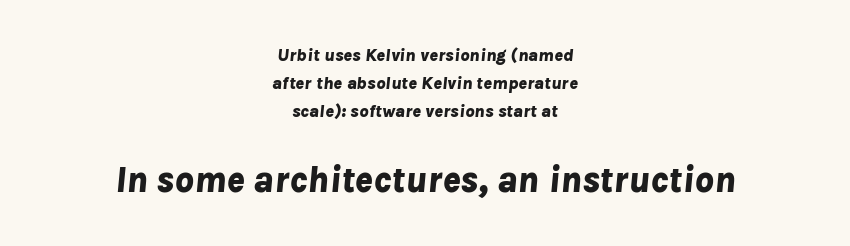
The image shows 37 px bold type, italic (leaning right); set centered, normal line spacing (1.56x), normal letter spacing, not underlined; the second (bottom) block is 2.06x larger; low stroke contrast and a medium x-height.
